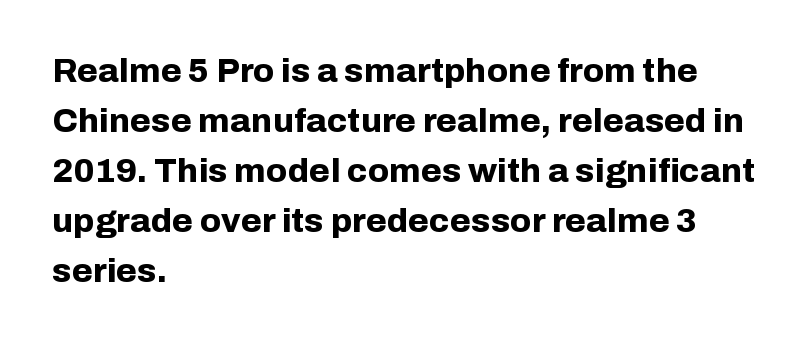
Looks like regular typesetting: each glyph gets only the width it needs. These lines are set flush left with a ragged right edge. The face used here is a sans, in the tradition of grotesques and geometrics. The rendering keeps characters at their native spacing. Characters remain perfectly vertical along every line. The lines sit at an ordinary, default distance from one another.
